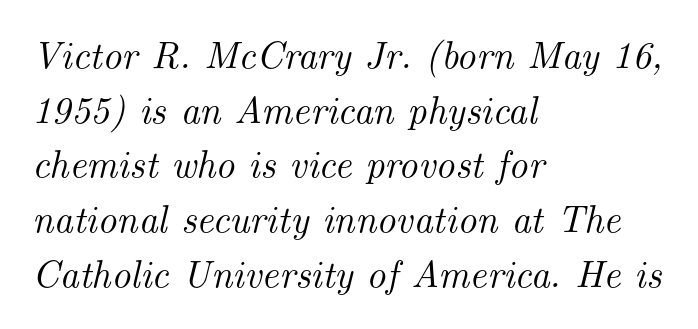
The image shows 38 px serif type, italic (leaning right); set left-aligned, normal line spacing (1.44x), normal letter spacing, not underlined; medium stroke contrast and a small x-height.
